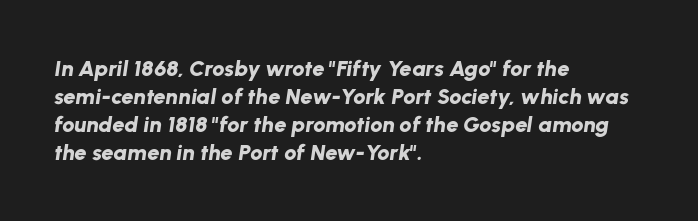
Q: Is the text bold? A: Yes.
Q: Is the text italic (slanted)? A: Yes, it leans right by about 8 degrees.
Q: Is the text underlined? A: No.
Q: How is the paragraph aligned? A: Left-aligned.
Q: Is the spacing between letters normal or unusually wide? A: Normal.
Q: Is the spacing between lines tight, normal or loose? A: Normal.
